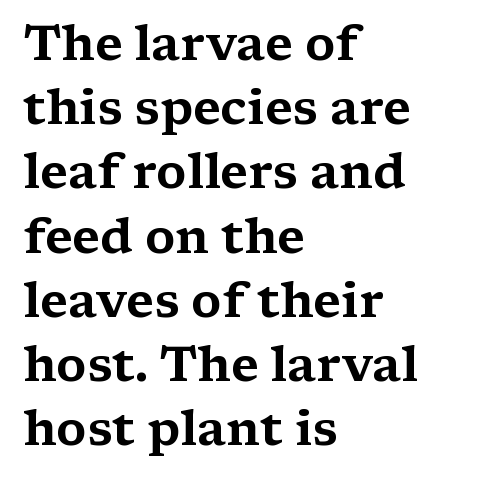
Q: Is the text italic (slanted)? A: No, it is upright.
Q: Is the typeface a serif or a sans-serif typeface? A: Serif.
Q: Is the text underlined? A: No.
Q: How is the paragraph aligned? A: Left-aligned.
Q: Is the spacing between letters normal or unusually wide? A: Normal.
Q: Is the spacing between lines tight, normal or loose? A: Normal.
Q: Width (condensed, normal, or wide)? A: Wide.
Q: Stroke contrast? A: Medium.
Q: x-height? A: Medium.
Q: Monospaced? A: No.
